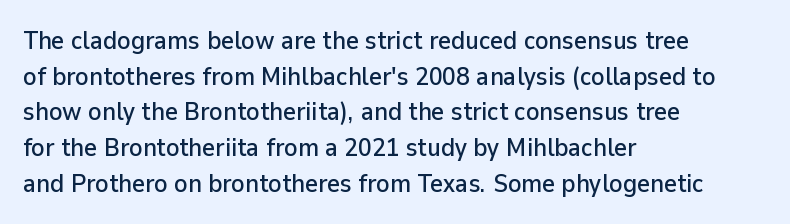
The image shows 25 px text type, upright; set left-aligned, normal line spacing (1.43x), normal letter spacing, not underlined.
